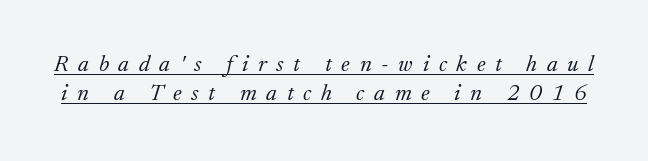
{"italic": "yes", "lean": "right", "slant_degrees": 17, "bold": "no", "underline": "yes", "line_spacing": "normal", "line_spacing_ratio": 1.25, "letter_spacing": "wide", "letter_spacing_em": 0.42, "glyph_px": 23}
